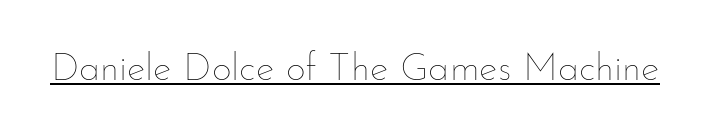
{"italic": "no", "bold": "no", "weight": "thin", "width": "normal", "stroke_contrast": "low", "x_height": "small", "monospaced": "no", "underline": "yes", "letter_spacing": "normal", "letter_spacing_em": 0.0, "glyph_px": 39}
